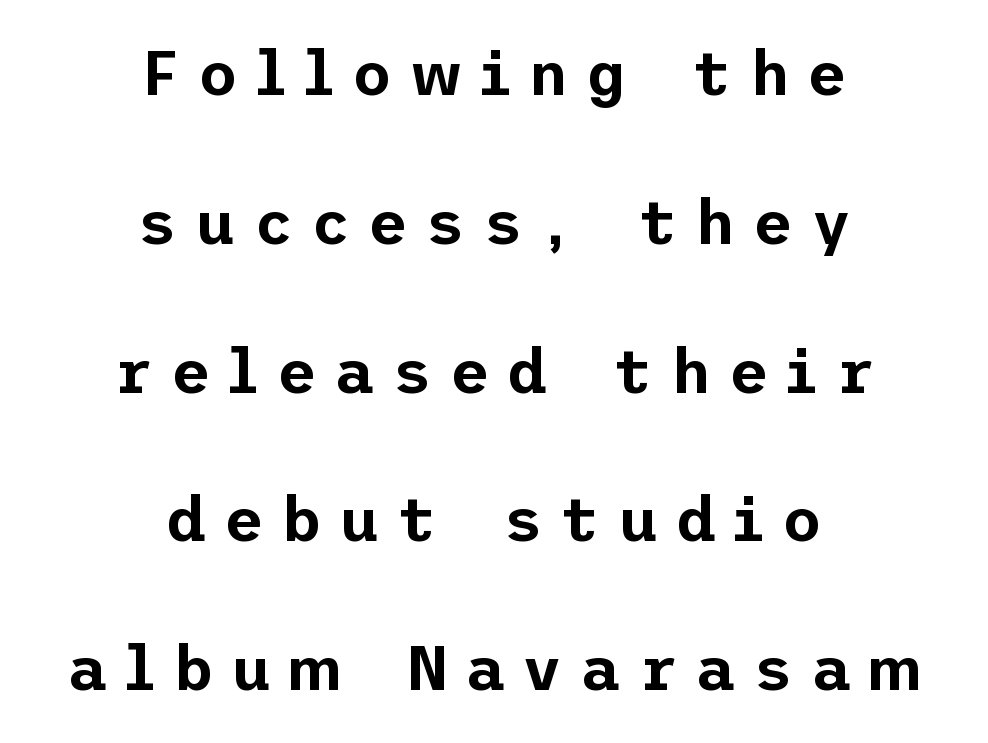
You could fit nearly another row in the gap between these rows. Observe the absence of serifs on each vertical stroke in this sample. This rendering uses center alignment, leaving both contours irregular but symmetric. Letter spacing: wide. A roman cut, with each character standing at attention.
